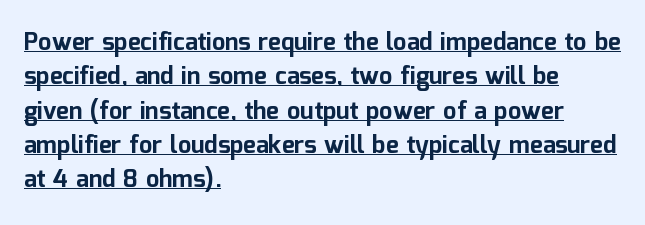
Its strokes are broad and dark, the hallmark of bold type. The typesetter has applied underlining to the passage shown. The designer left line spacing at the default. These lines are set flush left with a ragged right edge.
